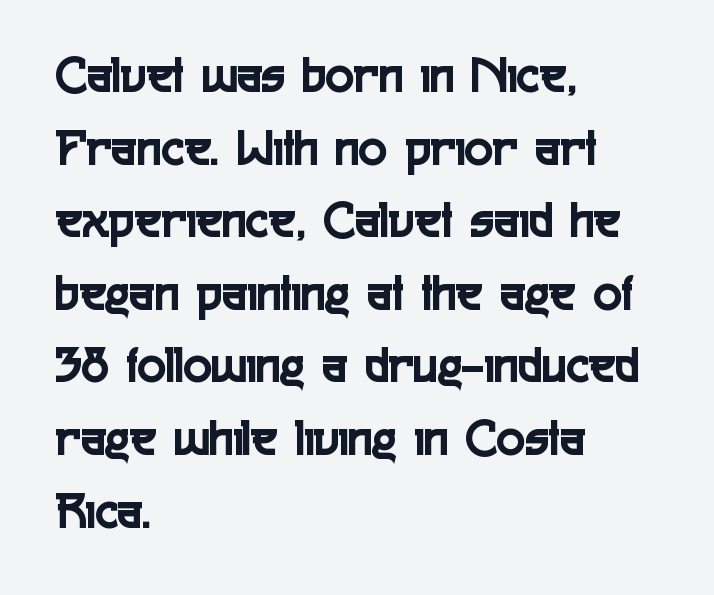
The image shows 53 px condensed sans-serif type, upright; set left-aligned, normal line spacing (1.37x), normal letter spacing, not underlined; a medium x-height.
